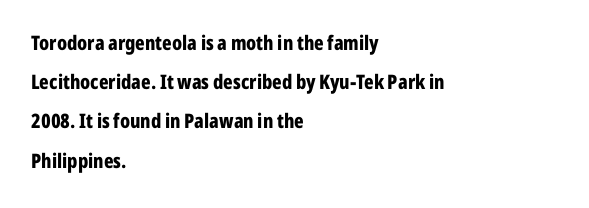
Q: Is the text bold? A: Yes.
Q: Is the text italic (slanted)? A: No, it is upright.
Q: Is the text underlined? A: No.
Q: How is the paragraph aligned? A: Left-aligned.
Q: Is the spacing between letters normal or unusually wide? A: Normal.
Q: Is the spacing between lines tight, normal or loose? A: Loose.
